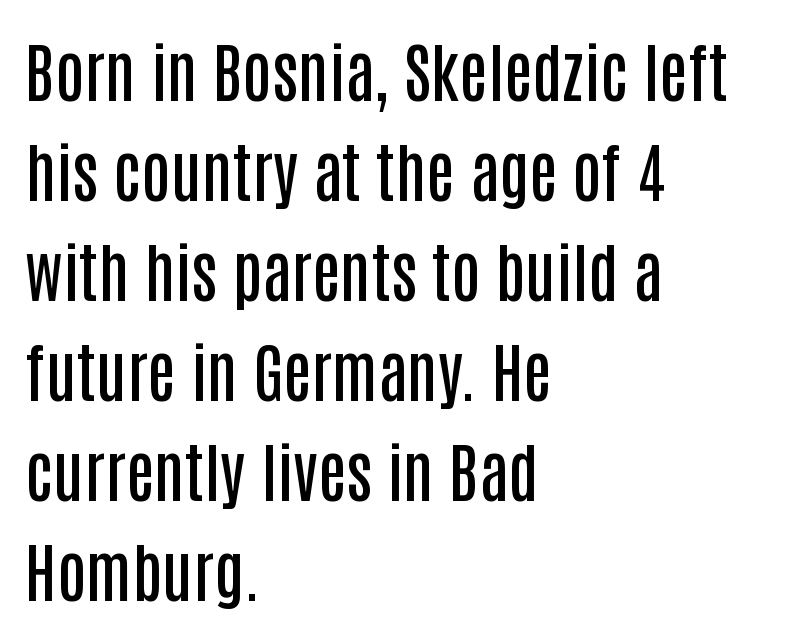
Q: Is the text bold? A: Semi-bold.
Q: Is the text italic (slanted)? A: No, it is upright.
Q: Is the typeface a serif or a sans-serif typeface? A: Sans-serif.
Q: Is the text underlined? A: No.
Q: How is the paragraph aligned? A: Left-aligned.
Q: Is the spacing between letters normal or unusually wide? A: Normal.
Q: Is the spacing between lines tight, normal or loose? A: Normal.
Q: Width (condensed, normal, or wide)? A: Condensed.
Q: Stroke contrast? A: Low.
Q: x-height? A: Large.
Q: Monospaced? A: No.
